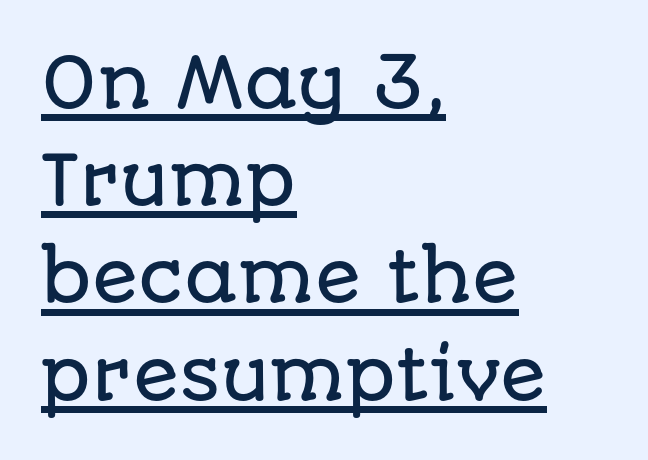
Letterform terminals end flat and unadorned throughout the passage. Look at the tracking — it's just the regular setting, nothing added. One-word summary of the alignment: left. Posture: upright roman.
